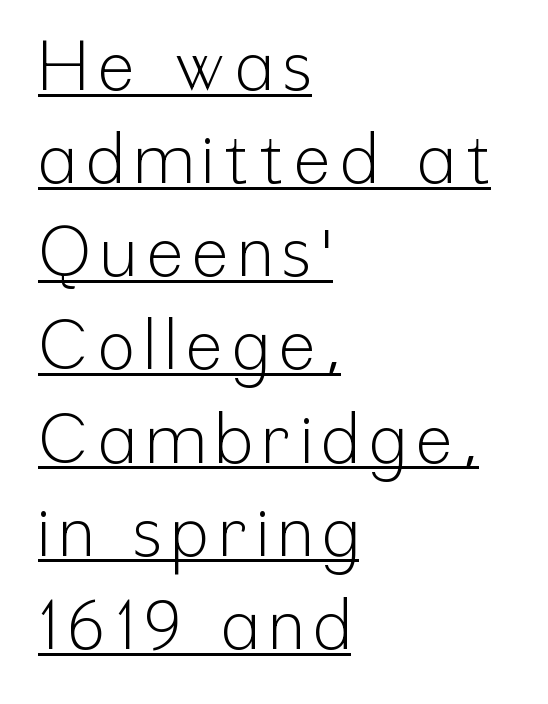
Q: Is the text bold? A: No.
Q: Is the text italic (slanted)? A: No, it is upright.
Q: Is the typeface a serif or a sans-serif typeface? A: Sans-serif.
Q: Is the text underlined? A: Yes.
Q: How is the paragraph aligned? A: Left-aligned.
Q: Is the spacing between lines tight, normal or loose? A: Normal.
Q: Width (condensed, normal, or wide)? A: Condensed.
Q: Stroke contrast? A: Low.
Q: x-height? A: Medium.
Q: Monospaced? A: No.
